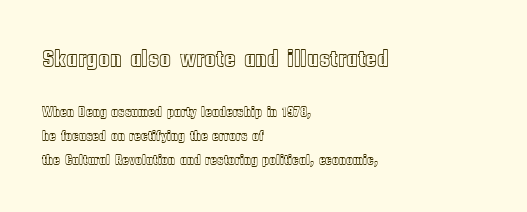
{"italic": "no", "underline": "no", "align": "left", "line_spacing_ratio": 1.71, "letter_spacing": "normal", "letter_spacing_em": 0.0, "larger_block": "first", "size_ratio": 1.71, "glyph_px": 24}
